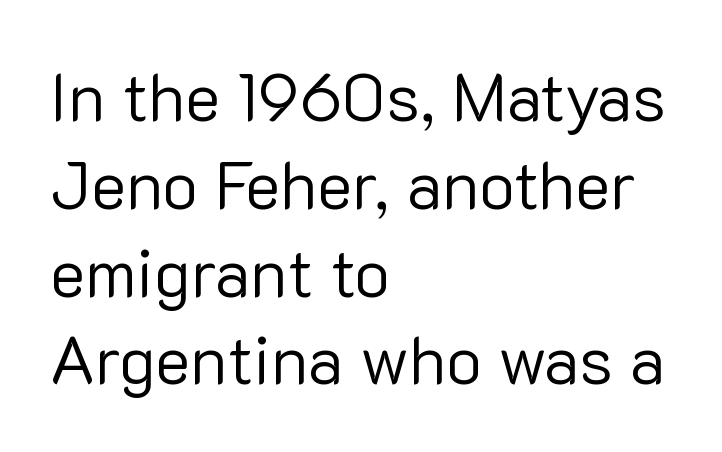
{"serif": "no", "italic": "no", "bold": "no", "weight": "regular", "width": "normal", "stroke_contrast": "low", "x_height": "medium", "monospaced": "no", "underline": "no", "align": "left", "line_spacing": "normal", "line_spacing_ratio": 1.31, "letter_spacing": "normal", "letter_spacing_em": 0.0, "glyph_px": 67}
